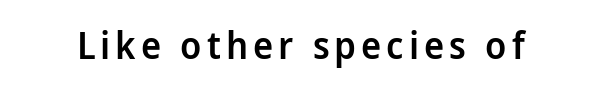
Q: Is the text bold? A: Semi-bold.
Q: Is the text italic (slanted)? A: No, it is upright.
Q: Is the typeface a serif or a sans-serif typeface? A: Sans-serif.
Q: Is the text underlined? A: No.
Q: Width (condensed, normal, or wide)? A: Normal.
Q: Stroke contrast? A: Low.
Q: x-height? A: Medium.
Q: Monospaced? A: No.
